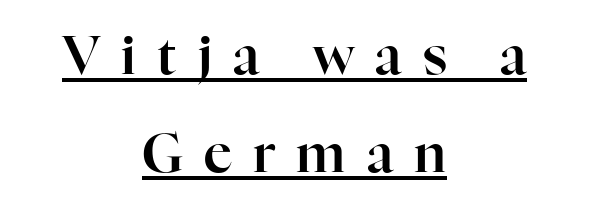
{"serif": "yes", "italic": "no", "width": "normal", "stroke_contrast": "high", "x_height": "medium", "monospaced": "no", "underline": "yes", "align": "center", "line_spacing_ratio": 1.82, "letter_spacing": "wide", "letter_spacing_em": 0.39, "glyph_px": 54}
